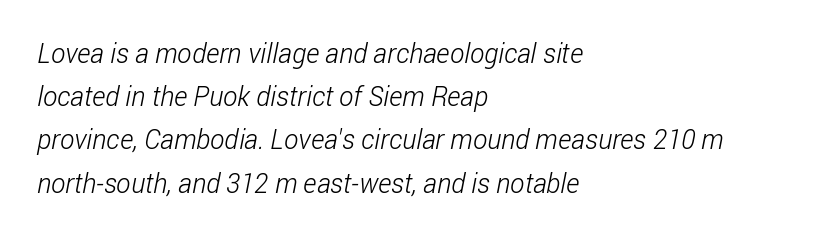
The image shows 27 px text type; set left-aligned, normal line spacing (1.6x), normal letter spacing, not underlined.
